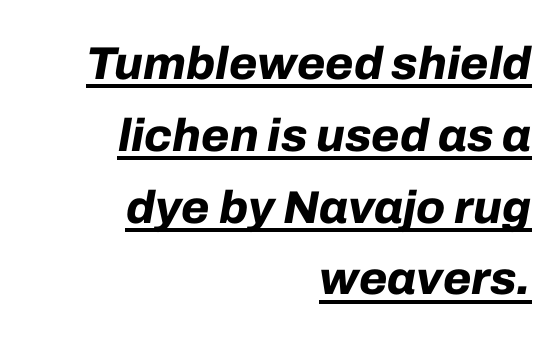
Q: Is the text bold? A: Yes.
Q: Is the text italic (slanted)? A: Yes, it leans right by about 10 degrees.
Q: Is the text underlined? A: Yes.
Q: How is the paragraph aligned? A: Right-aligned.
Q: Is the spacing between letters normal or unusually wide? A: Normal.
Q: Is the spacing between lines tight, normal or loose? A: Normal.
Q: Width (condensed, normal, or wide)? A: Normal.
Q: Stroke contrast? A: Low.
Q: x-height? A: Medium.
Q: Monospaced? A: No.
